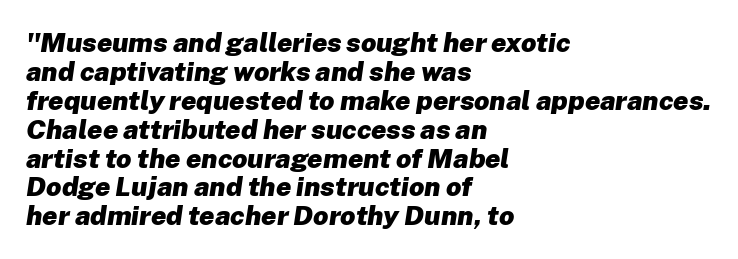
Short and long lines alike share a common starting point at left. The typography opts for an oblique posture over an upright one. Look at the stroke-to-counter ratio: heavy, a bold. The foot of each line stays bare and open.
